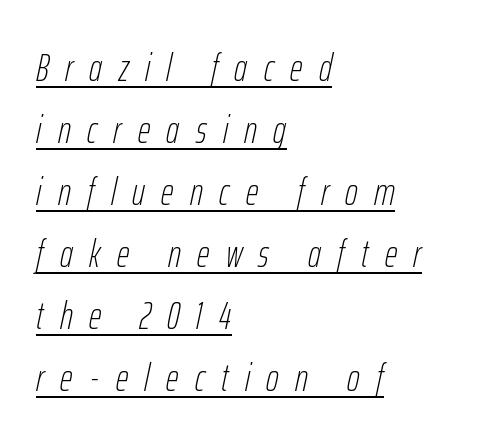
Is the stroke heavy? The answer is a plain regular-or-lighter. Looks like regular typesetting: each glyph gets only the width it needs. The passage shown leans; its letterforms are oblique. Quick note: interline space is typical. Every word sits above its own underline.
